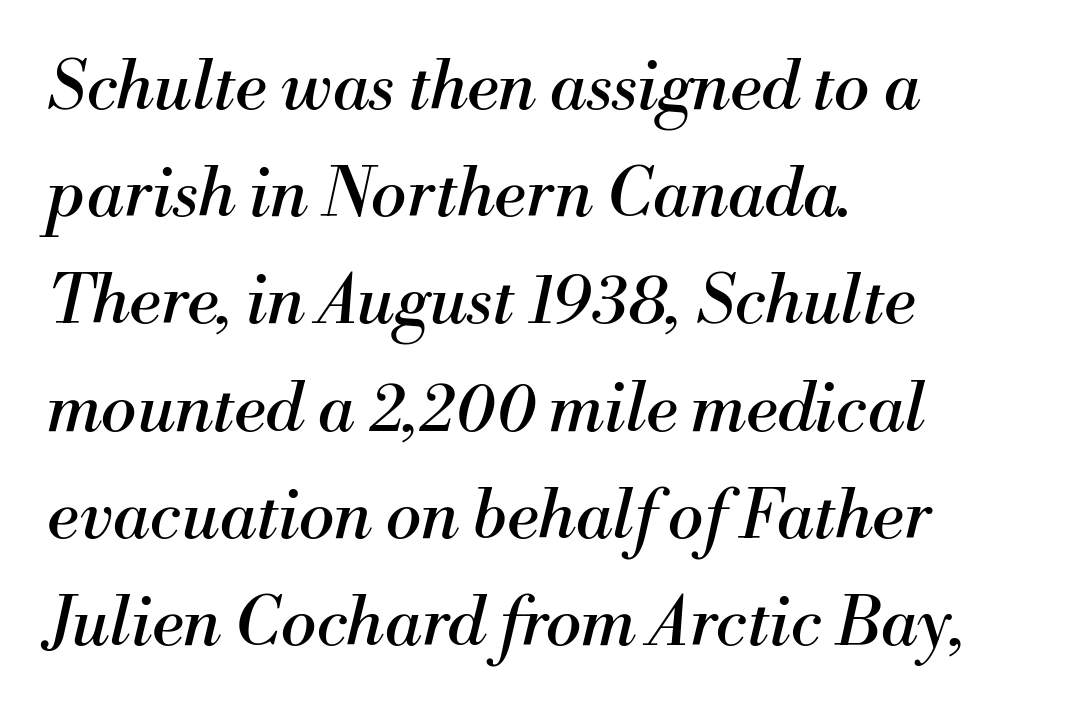
The rendering keeps characters at their native spacing. This sample keeps an unexceptional amount of space between lines. Do the characters align in a grid? No, the font is proportional. The typesetting does not lean heavy: it is not bold. This is serif lettering, the kind often seen in printed books.
